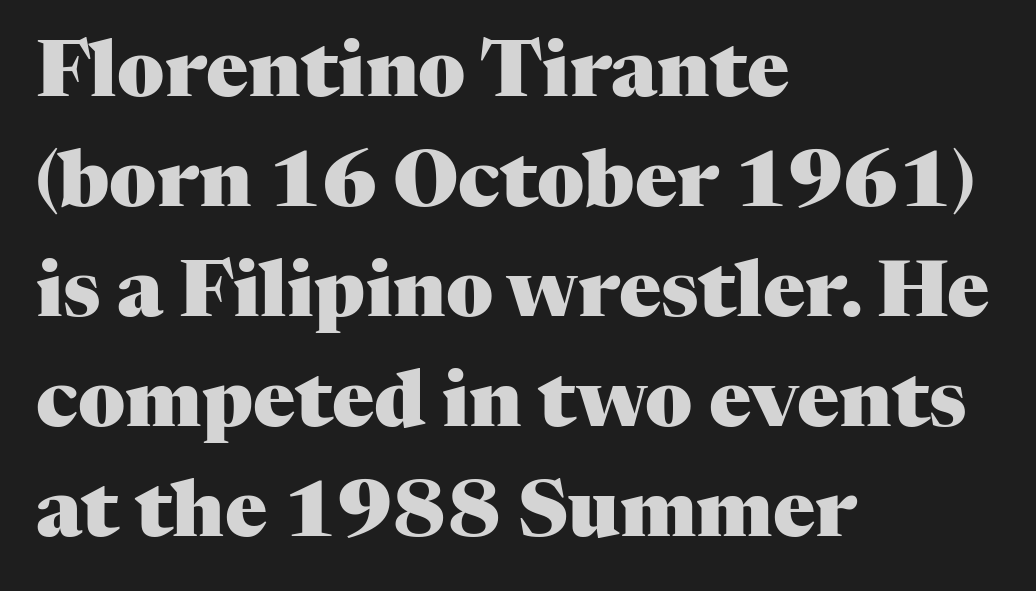
The image shows 78 px heavy serif type, upright; set left-aligned, normal line spacing (1.41x), normal letter spacing, not underlined; medium stroke contrast and a medium x-height.
